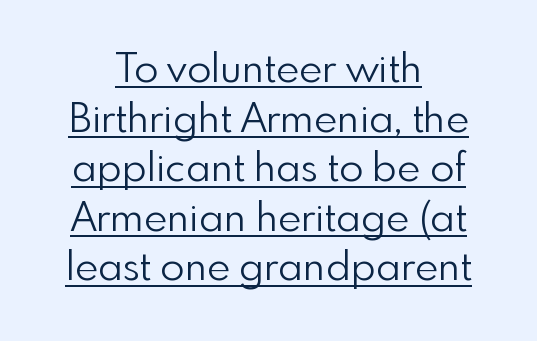
Teacher's note: observe the equal gaps on both sides — that is centered alignment. The passage shown is not bold in any degree. Look at the tracking — it's just the regular setting, nothing added. A typesetter would label this face a sans. A typesetter would mark this as roman, not italic.
